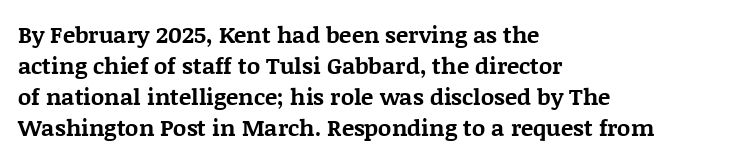
{"italic": "no", "bold": "yes", "underline": "no", "align": "left", "line_spacing": "normal", "line_spacing_ratio": 1.35, "letter_spacing": "normal", "letter_spacing_em": 0.0, "glyph_px": 23}
